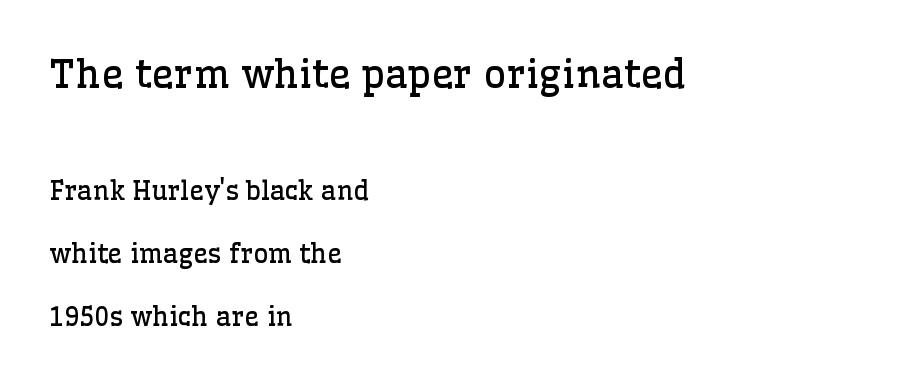
{"serif": "yes", "italic": "no", "bold": "no", "weight": "regular", "width": "normal", "stroke_contrast": "low", "x_height": "medium", "monospaced": "no", "underline": "no", "align": "left", "line_spacing": "loose", "line_spacing_ratio": 2.41, "letter_spacing": "normal", "letter_spacing_em": 0.0, "larger_block": "first", "size_ratio": 1.5, "glyph_px": 39}
